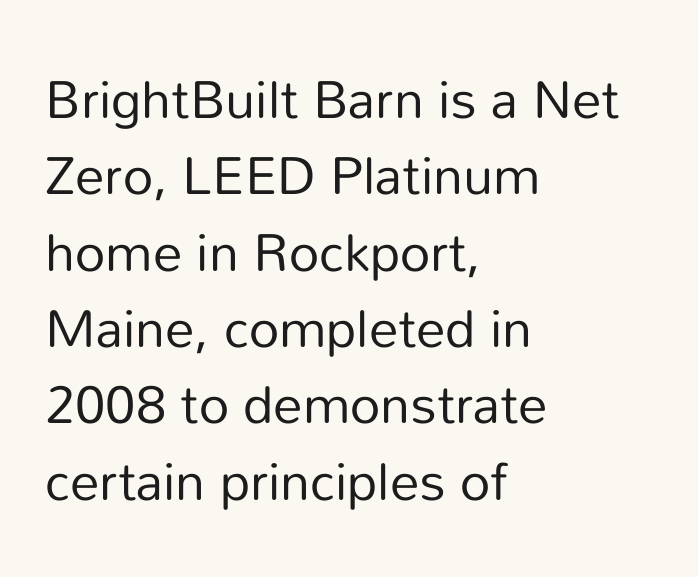
Q: Is the text bold? A: No.
Q: Is the text italic (slanted)? A: No, it is upright.
Q: Is the typeface a serif or a sans-serif typeface? A: Sans-serif.
Q: Is the text underlined? A: No.
Q: How is the paragraph aligned? A: Left-aligned.
Q: Is the spacing between letters normal or unusually wide? A: Normal.
Q: Is the spacing between lines tight, normal or loose? A: Normal.
Q: Width (condensed, normal, or wide)? A: Normal.
Q: Stroke contrast? A: Low.
Q: x-height? A: Medium.
Q: Monospaced? A: No.
